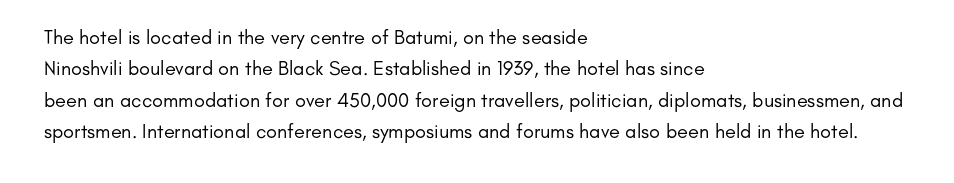
Line spacing here is normal. A typesetter would mark this as roman, not italic. The specimen omits any rule beneath the text block's lines. The rag falls on the right side of this text block. The characters are drawn with everyday or finer stroke widths.
